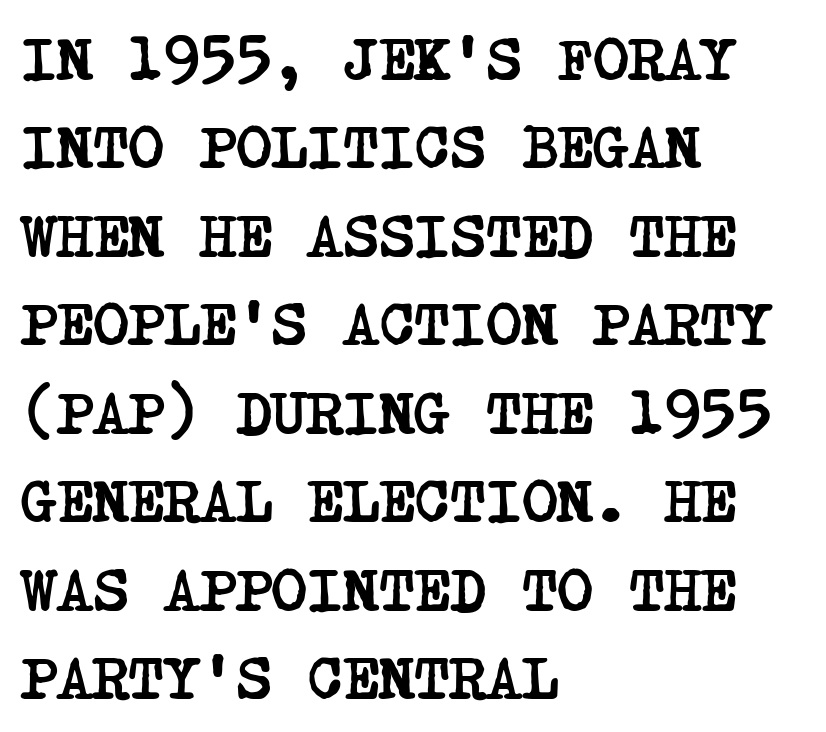
The image shows 61 px semibold, condensed serif type; set left-aligned, normal line spacing (1.45x), normal letter spacing, not underlined; low stroke contrast and a large x-height.
